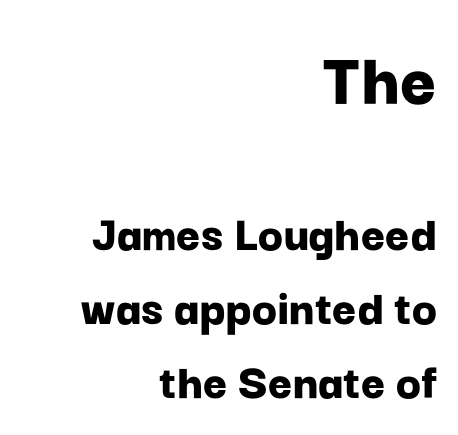
Q: Is the text bold? A: Yes.
Q: Is the text italic (slanted)? A: No, it is upright.
Q: Is the typeface a serif or a sans-serif typeface? A: Sans-serif.
Q: Is the text underlined? A: No.
Q: How is the paragraph aligned? A: Right-aligned.
Q: Is the spacing between letters normal or unusually wide? A: Normal.
Q: Is the spacing between lines tight, normal or loose? A: Normal.
Q: Which block of text is set in a larger size, the first (top) or the second (bottom)? A: The first (top) one.
Q: Width (condensed, normal, or wide)? A: Normal.
Q: Stroke contrast? A: Low.
Q: x-height? A: Medium.
Q: Monospaced? A: No.
